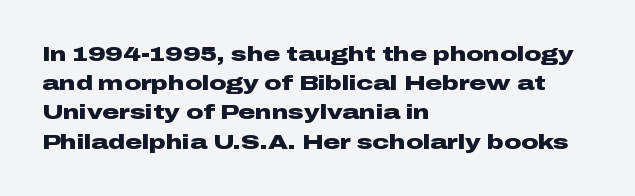
The image shows 21 px bold type, upright; set left-aligned, normal line spacing (1.39x), normal letter spacing, not underlined.
